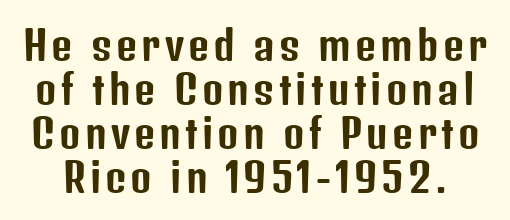
Q: Is the text italic (slanted)? A: No, it is upright.
Q: Is the typeface a serif or a sans-serif typeface? A: Sans-serif.
Q: Is the text underlined? A: No.
Q: Is the spacing between lines tight, normal or loose? A: Tight.
Q: Width (condensed, normal, or wide)? A: Condensed.
Q: Stroke contrast? A: Low.
Q: x-height? A: Medium.
Q: Monospaced? A: No.
